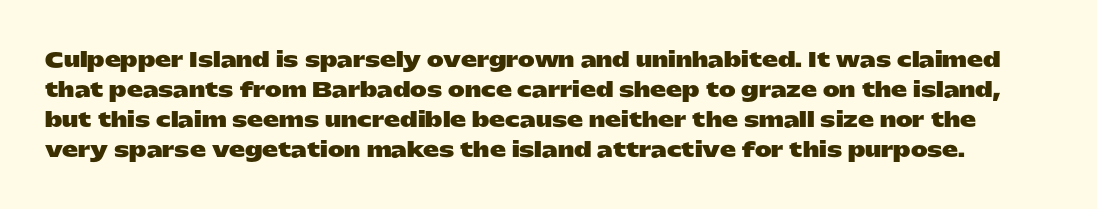
Style check: upright. Honestly, the row spacing looks completely unremarkable. Weight check: bold — yes, fully. Tracking value appears to be zero — textbook default spacing. The foot of each line stays bare and open.
